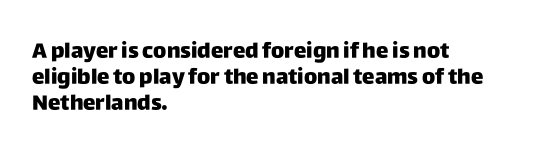
The typesetter chose a ragged-right arrangement here. The type sits square on the baseline with zero lean. There is no visible air inserted between adjacent glyphs. Has an underline been added? It has not.
